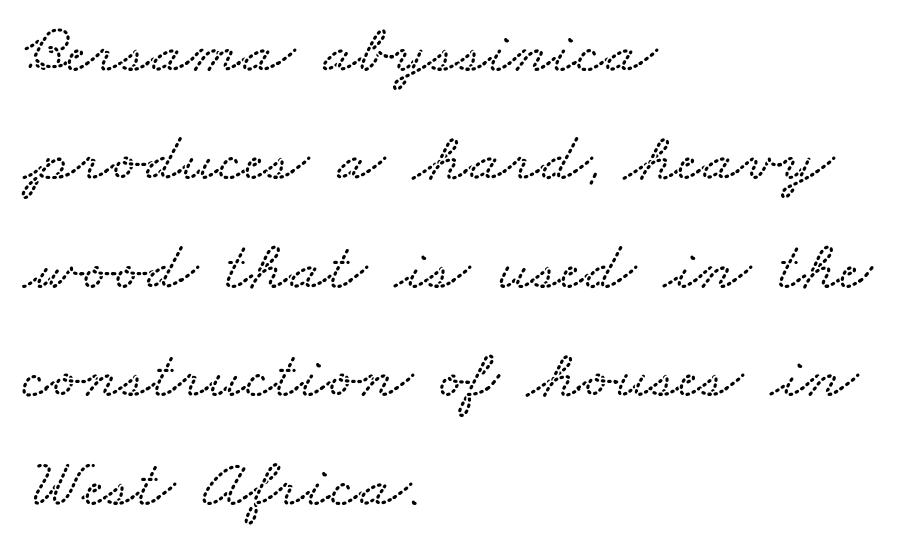
The passage shown is typed in a proportional face where columns would drift. Standard letterfit; no display-style spreading of the glyphs. This block has exactly the height ordinary leading produces. The rag falls on the right side of this text block.
